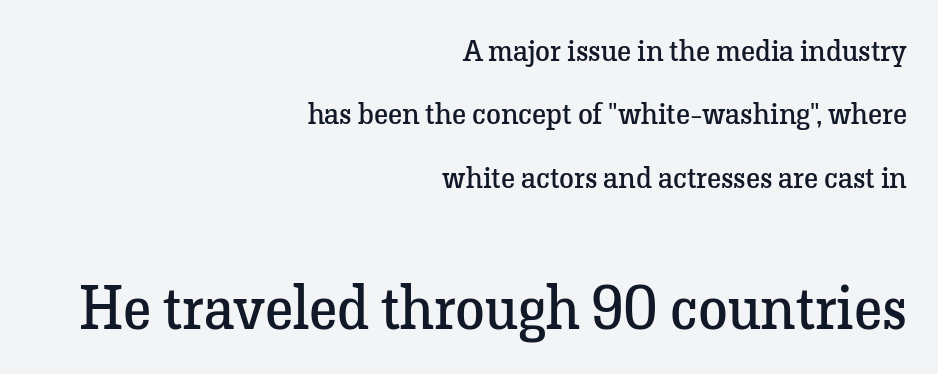
{"serif": "yes", "italic": "no", "bold": "no", "weight": "regular", "width": "normal", "stroke_contrast": "low", "x_height": "medium", "monospaced": "no", "underline": "no", "align": "right", "line_spacing": "loose", "line_spacing_ratio": 2.11, "letter_spacing": "normal", "letter_spacing_em": 0.0, "larger_block": "second", "size_ratio": 2.0, "glyph_px": 60}
